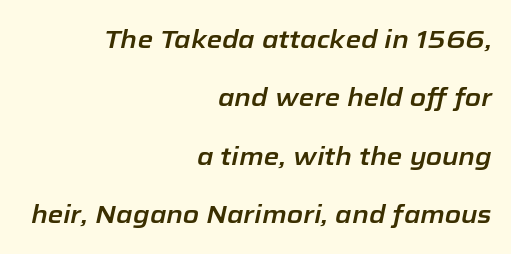
{"italic": "yes", "lean": "right", "slant_degrees": 12, "underline": "no", "align": "right", "line_spacing": "loose", "line_spacing_ratio": 2.34, "letter_spacing": "normal", "letter_spacing_em": 0.0, "glyph_px": 25}
